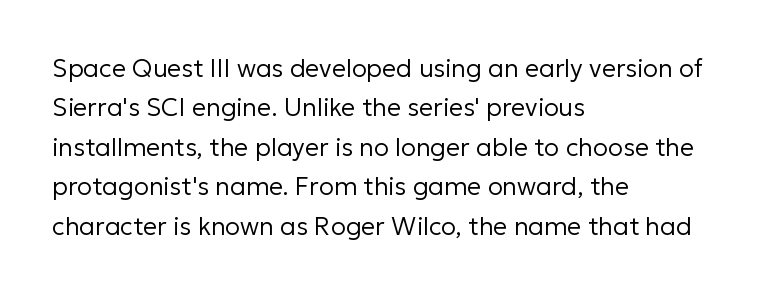
The image shows 25 px text type, upright; set left-aligned, normal line spacing (1.58x), normal letter spacing, not underlined.
